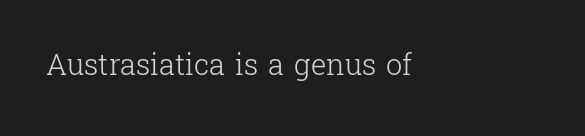
The image shows 29 px light serif type, upright; set left-aligned, normal letter spacing, not underlined; low stroke contrast and a medium x-height.
